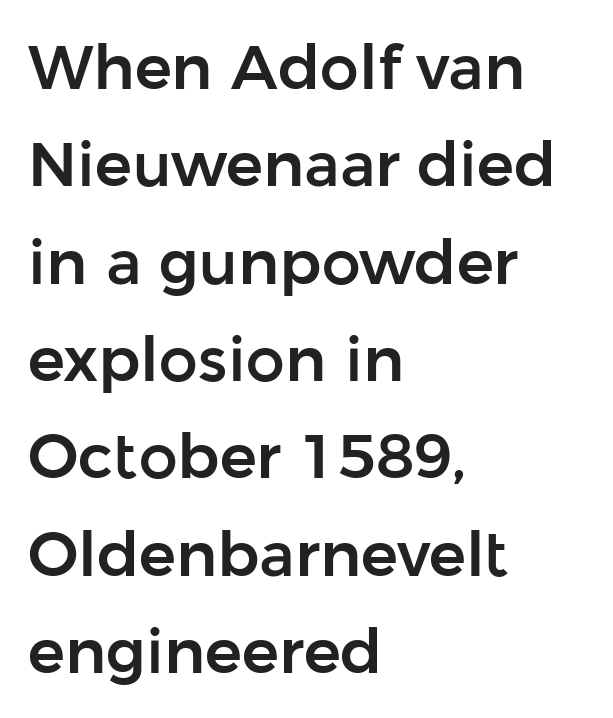
Q: Is the text italic (slanted)? A: No, it is upright.
Q: Is the typeface a serif or a sans-serif typeface? A: Sans-serif.
Q: Is the text underlined? A: No.
Q: How is the paragraph aligned? A: Left-aligned.
Q: Is the spacing between letters normal or unusually wide? A: Normal.
Q: Is the spacing between lines tight, normal or loose? A: Normal.
Q: Width (condensed, normal, or wide)? A: Normal.
Q: Stroke contrast? A: Low.
Q: x-height? A: Medium.
Q: Monospaced? A: No.
